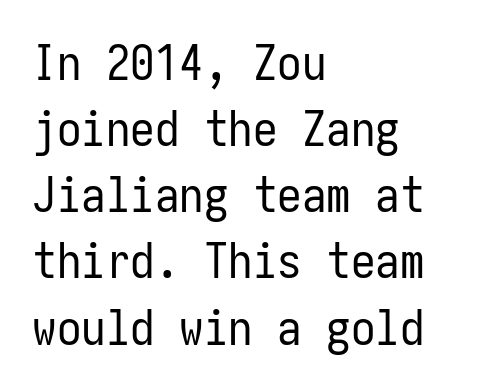
The font sits on the lighter half of the weight spectrum, regular included. Descender tails drop into unmarked territory. Italic: no, the glyphs are upright roman. Horizontal bands of white between lines are of average thickness. The letters carry no serifs — their stems end cleanly without finishing strokes. A student would call this left alignment; a typographer would say flush left, rag right.
